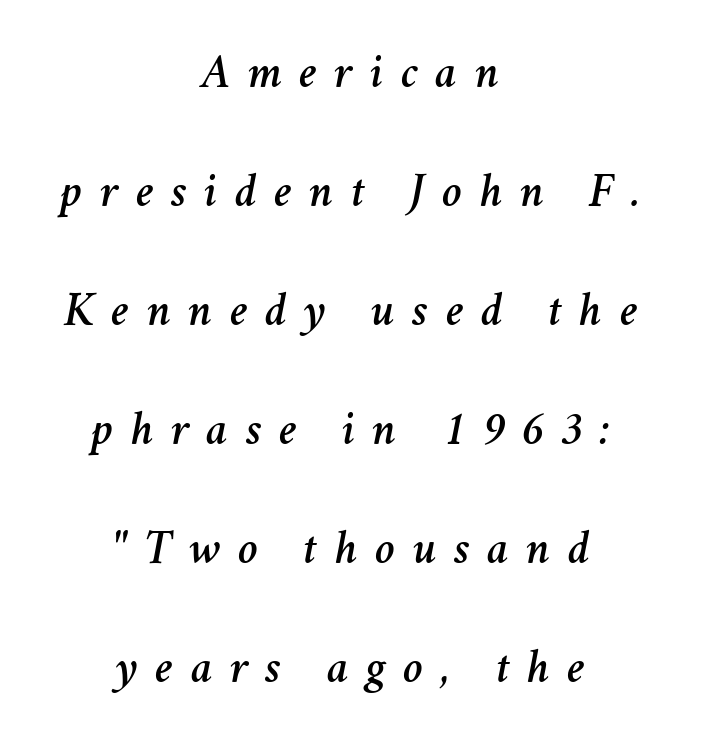
Descender tails drop into unmarked territory. What stands out about the letter spacing? Its width — letters are far apart. The specimen reads as italic at a glance. Proportional: the letters do not fall into vertical columns.
